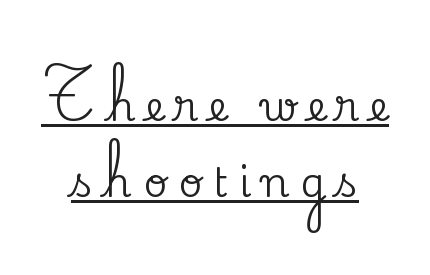
The image shows 41 px serif type, upright; set centered, line spacing 1.85x, unusually wide letter spacing (+0.26 em), underlined; medium stroke contrast and a small x-height.
